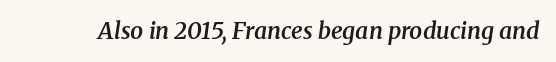
Q: Is the text bold? A: Semi-bold.
Q: Is the text italic (slanted)? A: Yes, it leans right by about 8 degrees.
Q: Is the text underlined? A: No.
Q: Is the spacing between letters normal or unusually wide? A: Normal.
